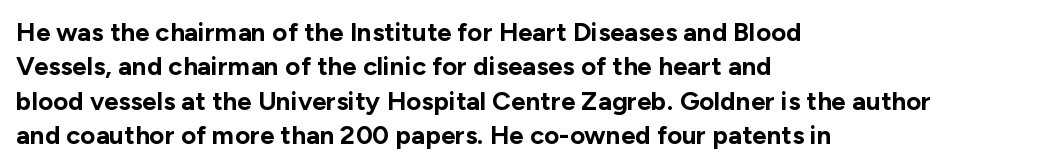
{"italic": "no", "bold": "yes", "underline": "no", "align": "left", "line_spacing": "normal", "line_spacing_ratio": 1.32, "letter_spacing": "normal", "letter_spacing_em": 0.0, "glyph_px": 26}
